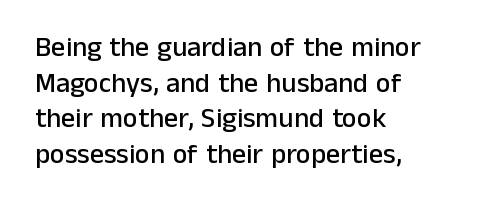
The image shows 28 px sans-serif type, upright; set left-aligned, normal line spacing (1.27x), normal letter spacing, not underlined; low stroke contrast and a medium x-height.
